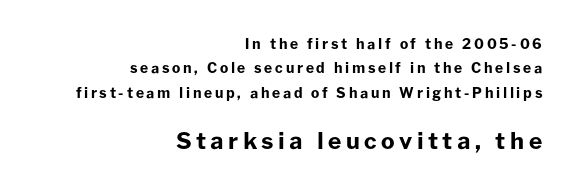
The image shows 23 px bold type, upright; set right-aligned, line spacing 1.75x, not underlined; the second (bottom) block is 1.64x larger.
